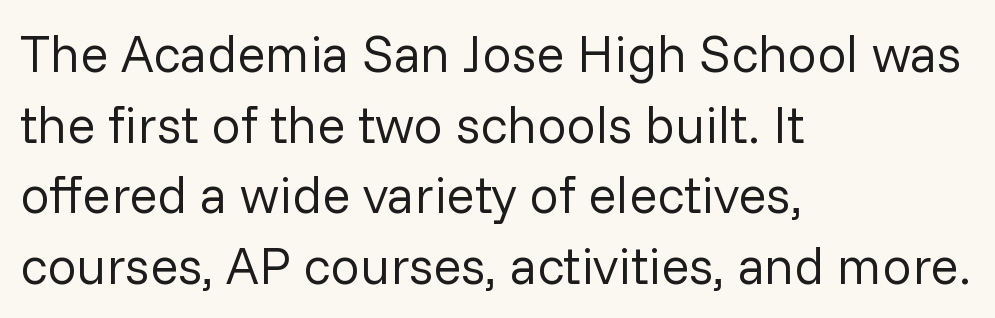
{"serif": "no", "italic": "no", "bold": "no", "weight": "regular", "width": "normal", "stroke_contrast": "low", "x_height": "medium", "monospaced": "no", "underline": "no", "align": "left", "line_spacing": "normal", "line_spacing_ratio": 1.36, "letter_spacing": "normal", "letter_spacing_em": 0.0, "glyph_px": 52}
